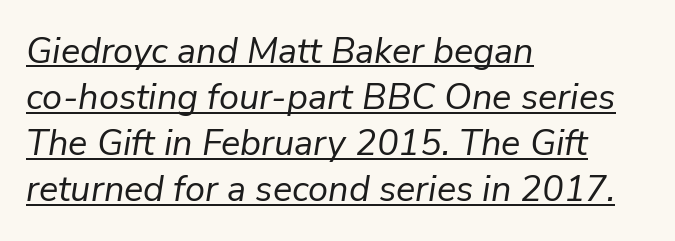
{"italic": "yes", "lean": "right", "slant_degrees": 9, "bold": "no", "weight": "regular", "width": "normal", "stroke_contrast": "low", "x_height": "medium", "monospaced": "no", "underline": "yes", "align": "left", "line_spacing": "normal", "line_spacing_ratio": 1.28, "letter_spacing": "normal", "letter_spacing_em": 0.0, "glyph_px": 36}
